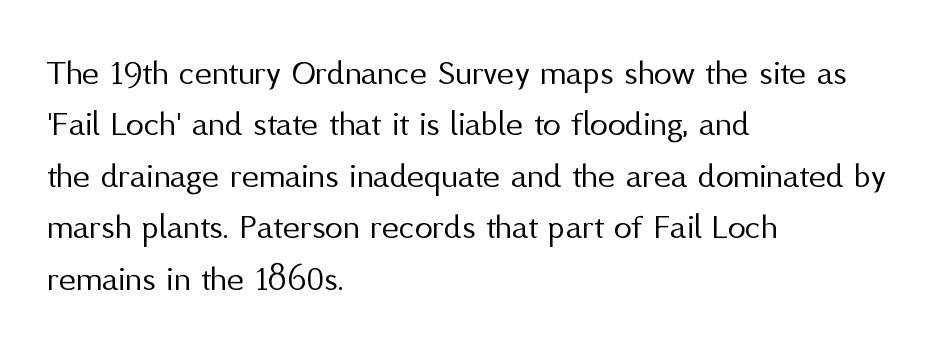
{"serif": "no", "italic": "no", "bold": "no", "weight": "regular", "width": "normal", "stroke_contrast": "medium", "x_height": "medium", "monospaced": "no", "underline": "no", "align": "left", "line_spacing": "normal", "line_spacing_ratio": 1.43, "letter_spacing": "normal", "letter_spacing_em": 0.0, "glyph_px": 36}
